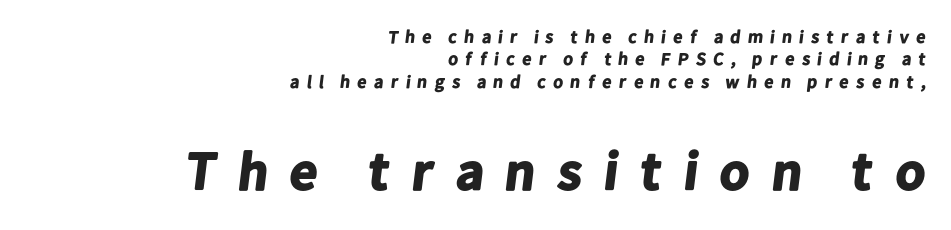
The image shows 54 px bold sans-serif type; set right-aligned, line spacing 1.24x, unusually wide letter spacing (+0.34 em), not underlined; the second (bottom) block is 3.0x larger; low stroke contrast and a medium x-height.
